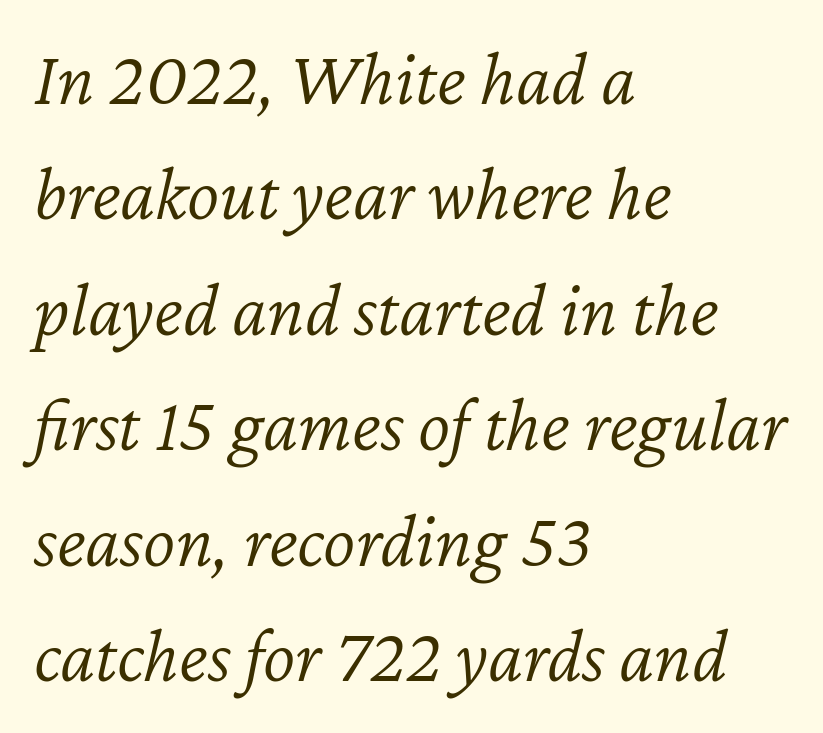
{"italic": "yes", "lean": "right", "slant_degrees": 12, "bold": "no", "weight": "light", "width": "normal", "stroke_contrast": "low", "x_height": "medium", "monospaced": "no", "underline": "no", "align": "left", "line_spacing": "normal", "line_spacing_ratio": 1.5, "letter_spacing": "normal", "letter_spacing_em": 0.0, "glyph_px": 77}
